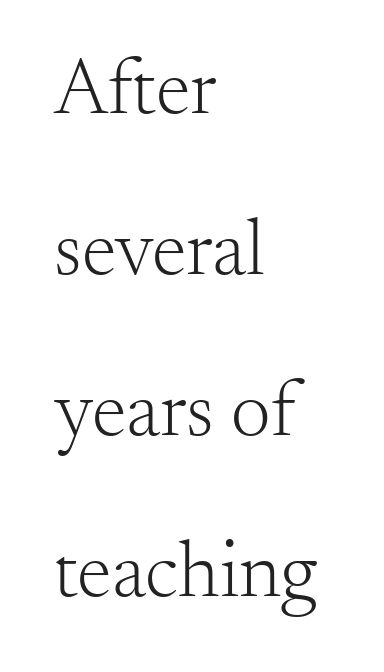
Q: Is the text bold? A: No.
Q: Is the text italic (slanted)? A: No, it is upright.
Q: Is the typeface a serif or a sans-serif typeface? A: Serif.
Q: Is the text underlined? A: No.
Q: How is the paragraph aligned? A: Left-aligned.
Q: Is the spacing between letters normal or unusually wide? A: Normal.
Q: Is the spacing between lines tight, normal or loose? A: Loose.
Q: Width (condensed, normal, or wide)? A: Normal.
Q: Stroke contrast? A: Medium.
Q: x-height? A: Small.
Q: Monospaced? A: No.
